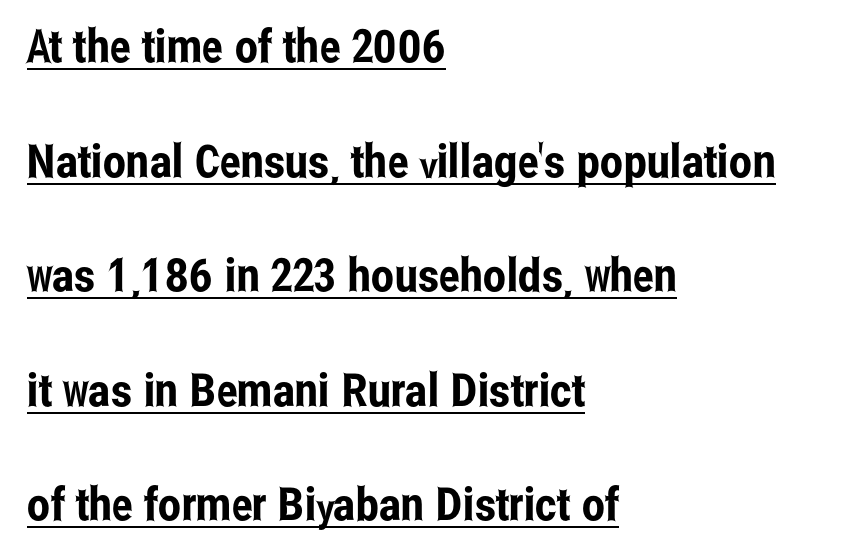
The image shows 46 px condensed sans-serif type, upright; set left-aligned, loose line spacing (2.49x), normal letter spacing, underlined; low stroke contrast and a medium x-height.
